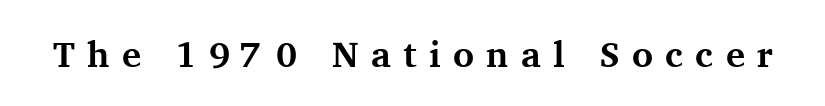
{"serif": "yes", "italic": "no", "bold": "yes", "weight": "bold", "width": "normal", "stroke_contrast": "medium", "x_height": "medium", "monospaced": "no", "underline": "no", "letter_spacing": "wide", "letter_spacing_em": 0.34, "glyph_px": 36}
